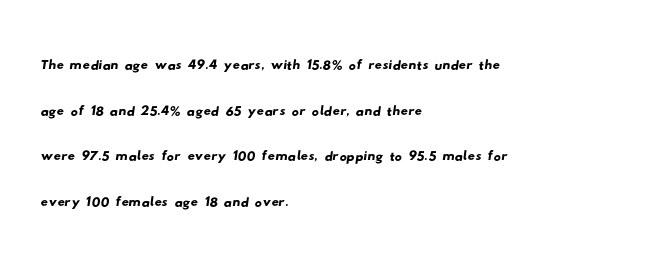
The image shows 36 px wide sans-serif type; set left-aligned, normal line spacing (1.27x), normal letter spacing, not underlined; low stroke contrast and a small x-height.
